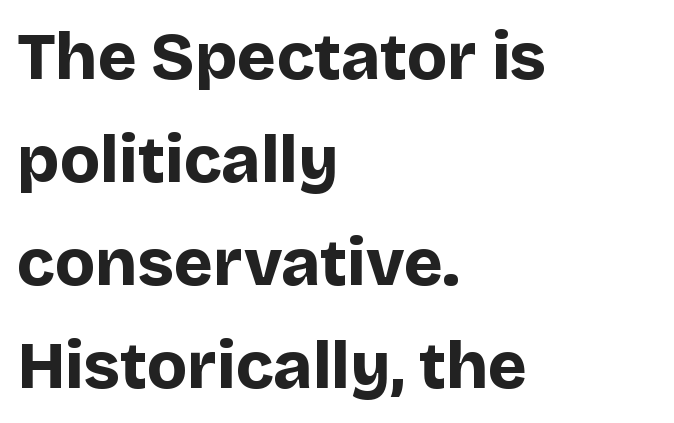
Q: Is the text bold? A: Yes.
Q: Is the text italic (slanted)? A: No, it is upright.
Q: Is the typeface a serif or a sans-serif typeface? A: Sans-serif.
Q: Is the text underlined? A: No.
Q: How is the paragraph aligned? A: Left-aligned.
Q: Is the spacing between letters normal or unusually wide? A: Normal.
Q: Is the spacing between lines tight, normal or loose? A: Normal.
Q: Width (condensed, normal, or wide)? A: Normal.
Q: Stroke contrast? A: Low.
Q: x-height? A: Large.
Q: Monospaced? A: No.
